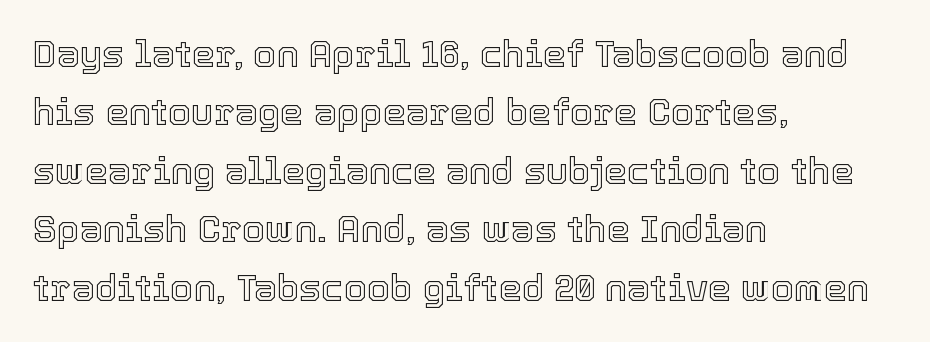
Q: Is the text italic (slanted)? A: No, it is upright.
Q: Is the text underlined? A: No.
Q: How is the paragraph aligned? A: Left-aligned.
Q: Is the spacing between letters normal or unusually wide? A: Normal.
Q: Is the spacing between lines tight, normal or loose? A: Normal.
Q: Width (condensed, normal, or wide)? A: Normal.
Q: x-height? A: Medium.
Q: Monospaced? A: No.
